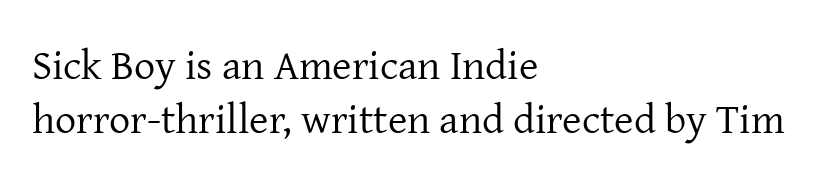
The ragged edge is on the right, which tells us the setting is flush left. Any mark beneath the type? The region is blank. Here the designer chose a conventional face with non-uniform glyph widths. The text was rendered using a seriffed face with decorative stroke endings. How would I describe the line gaps? Plain and ordinary.
